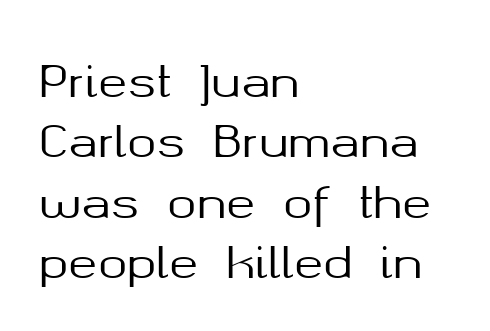
The image shows 44 px sans-serif type, upright; set left-aligned, normal line spacing (1.37x), normal letter spacing, not underlined; medium stroke contrast and a medium x-height.
